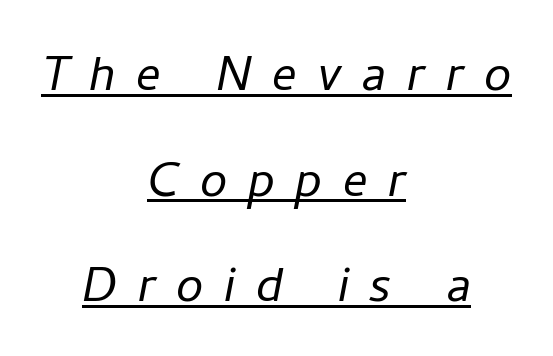
The image shows 61 px light type, italic (leaning right); set centered, line spacing 1.73x, unusually wide letter spacing (+0.34 em), underlined; low stroke contrast and a medium x-height.
